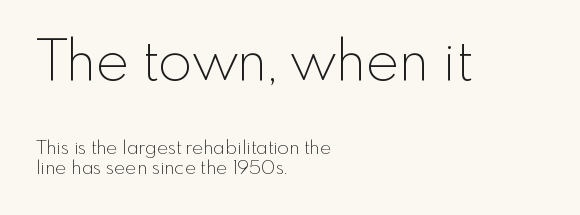
{"serif": "no", "italic": "no", "bold": "no", "weight": "thin", "width": "normal", "x_height": "small", "monospaced": "no", "underline": "no", "align": "left", "line_spacing": "tight", "line_spacing_ratio": 1.04, "letter_spacing": "normal", "letter_spacing_em": 0.0, "larger_block": "first", "size_ratio": 2.95, "glyph_px": 56}
